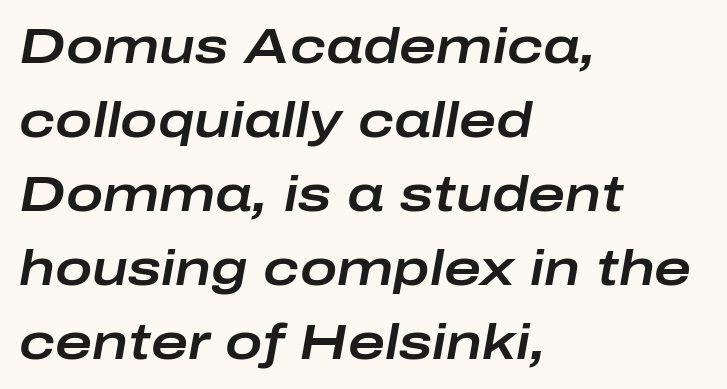
This is oblique type, the kind used for emphasis or titles. The typesetter chose a ragged-right arrangement here. Compared with typical paragraphs, the rows here are spaced about the same. The letters advance in unequal steps, a hallmark of proportional type.
